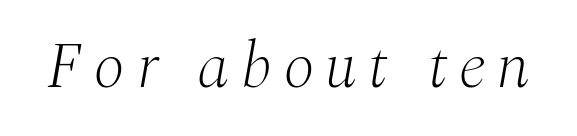
Q: Is the text bold? A: No.
Q: Is the text italic (slanted)? A: Yes, it leans right by about 10 degrees.
Q: Is the typeface a serif or a sans-serif typeface? A: Serif.
Q: Is the text underlined? A: No.
Q: Width (condensed, normal, or wide)? A: Normal.
Q: Stroke contrast? A: Medium.
Q: x-height? A: Medium.
Q: Monospaced? A: No.
